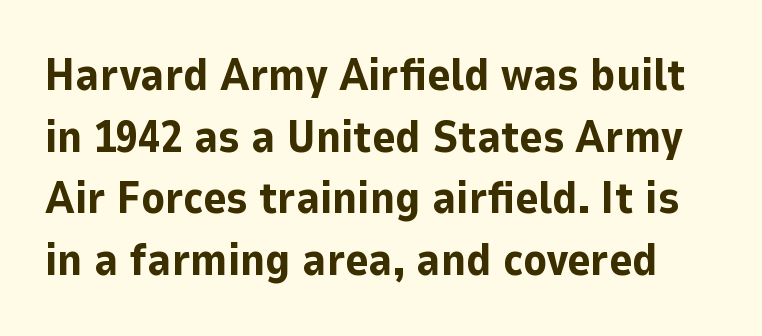
The image shows 44 px bold sans-serif type, upright; set normal line spacing (1.4x), normal letter spacing, not underlined; low stroke contrast and a medium x-height.
